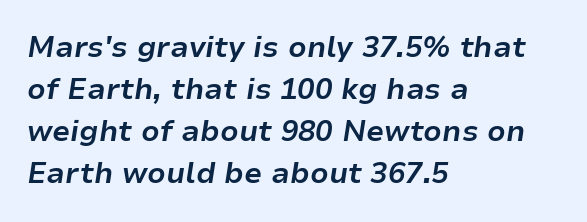
The words here are not underlined. On the weight axis this lands at bold, roughly 700. The text carries the slant typical of an italic or oblique font. The paragraph shown leans on its left margin. Is the letter spacing exaggerated? No — it looks like the ordinary default. The vertical gap from one line to the next is medium.
